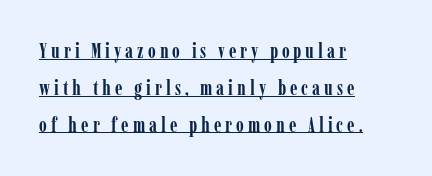
{"italic": "no", "bold": "yes", "underline": "yes", "align": "left", "line_spacing_ratio": 1.84, "letter_spacing": "wide", "letter_spacing_em": 0.2, "glyph_px": 20}
